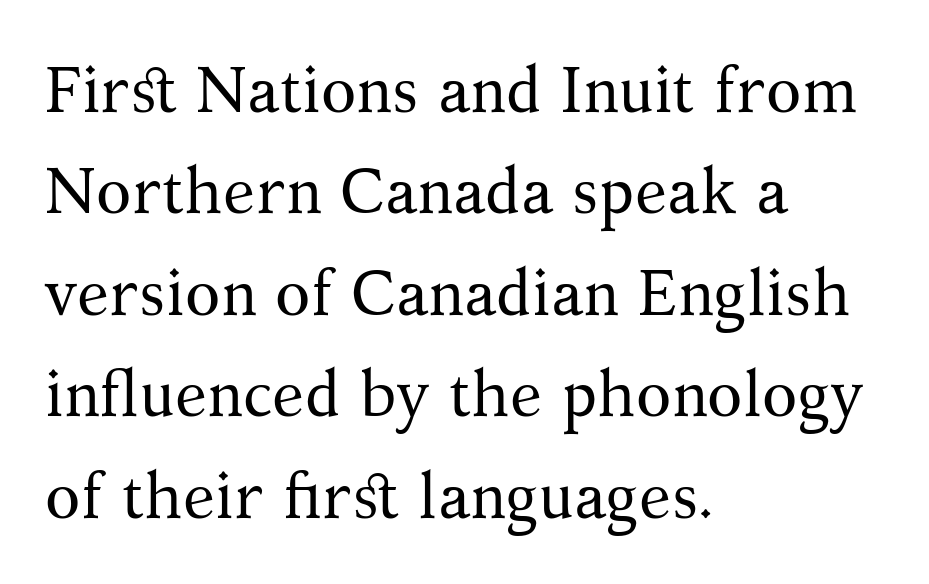
{"serif": "yes", "italic": "no", "bold": "no", "weight": "regular", "width": "normal", "stroke_contrast": "medium", "x_height": "medium", "monospaced": "no", "underline": "no", "align": "left", "line_spacing": "normal", "line_spacing_ratio": 1.56, "letter_spacing": "normal", "letter_spacing_em": 0.0, "glyph_px": 65}
